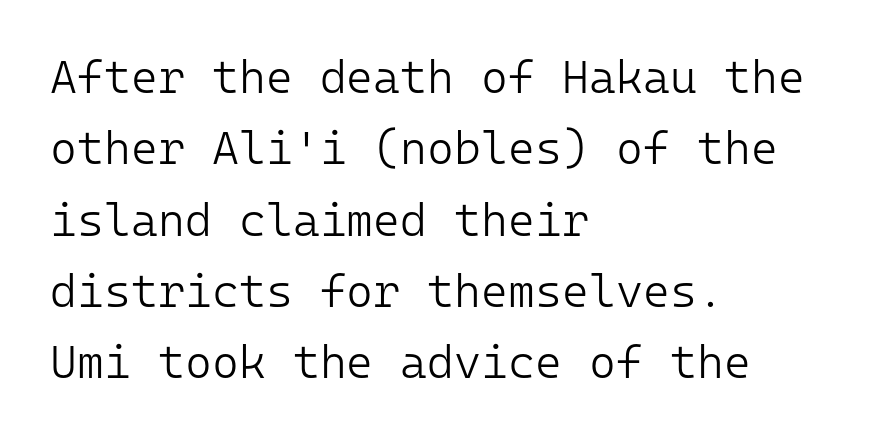
The image shows 46 px light sans-serif type, upright, monospaced; set left-aligned, normal line spacing (1.55x), normal letter spacing, not underlined; low stroke contrast and a medium x-height.
